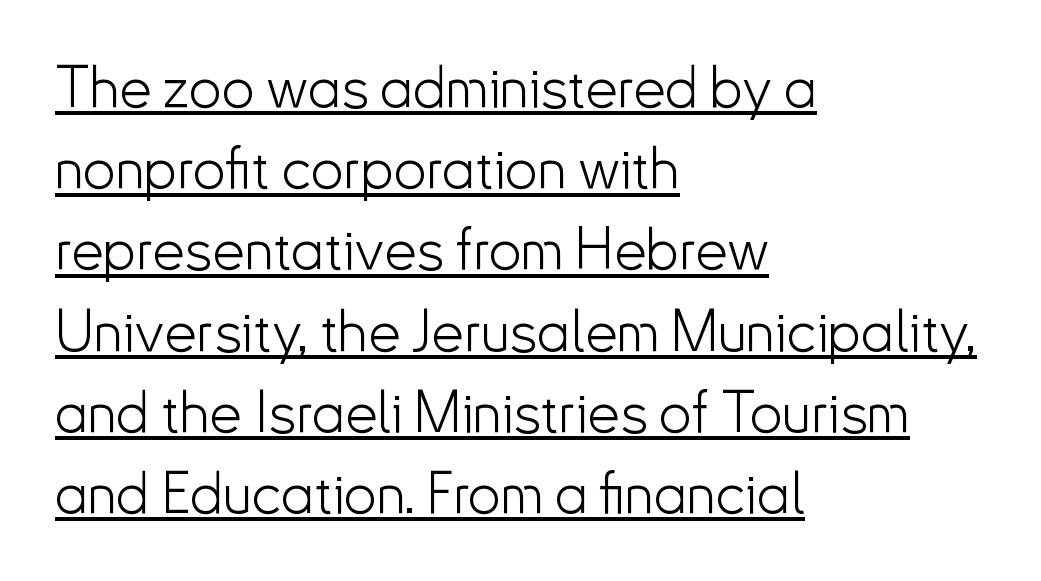
{"serif": "no", "italic": "no", "bold": "no", "weight": "light", "width": "normal", "stroke_contrast": "low", "x_height": "small", "monospaced": "no", "underline": "yes", "align": "left", "line_spacing": "normal", "line_spacing_ratio": 1.4, "letter_spacing": "normal", "letter_spacing_em": 0.0, "glyph_px": 58}
